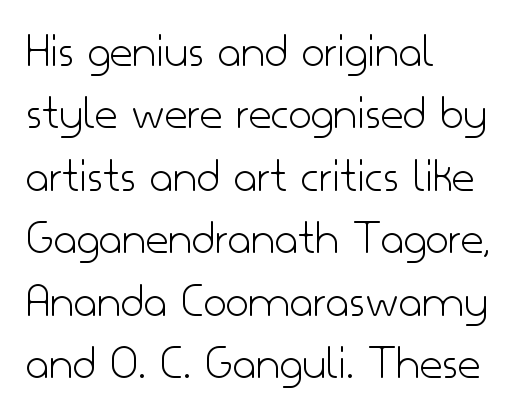
Q: Is the text bold? A: No.
Q: Is the text italic (slanted)? A: No, it is upright.
Q: Is the typeface a serif or a sans-serif typeface? A: Sans-serif.
Q: Is the text underlined? A: No.
Q: How is the paragraph aligned? A: Left-aligned.
Q: Is the spacing between letters normal or unusually wide? A: Normal.
Q: Is the spacing between lines tight, normal or loose? A: Normal.
Q: Width (condensed, normal, or wide)? A: Normal.
Q: Stroke contrast? A: Low.
Q: x-height? A: Small.
Q: Monospaced? A: No.
